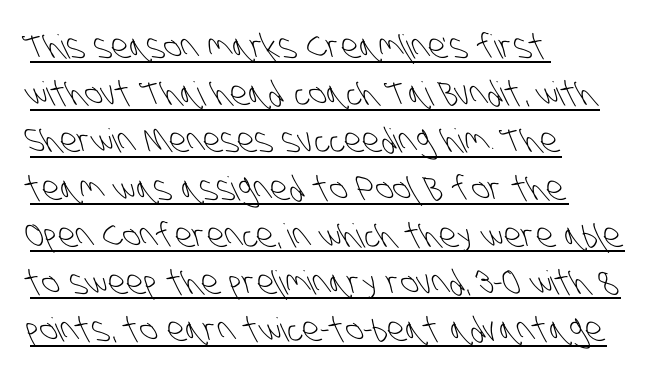
Q: Is the text bold? A: No.
Q: Is the typeface a serif or a sans-serif typeface? A: Sans-serif.
Q: Is the text underlined? A: Yes.
Q: How is the paragraph aligned? A: Left-aligned.
Q: Is the spacing between letters normal or unusually wide? A: Normal.
Q: Is the spacing between lines tight, normal or loose? A: Normal.
Q: Width (condensed, normal, or wide)? A: Condensed.
Q: Stroke contrast? A: Low.
Q: x-height? A: Large.
Q: Monospaced? A: No.
